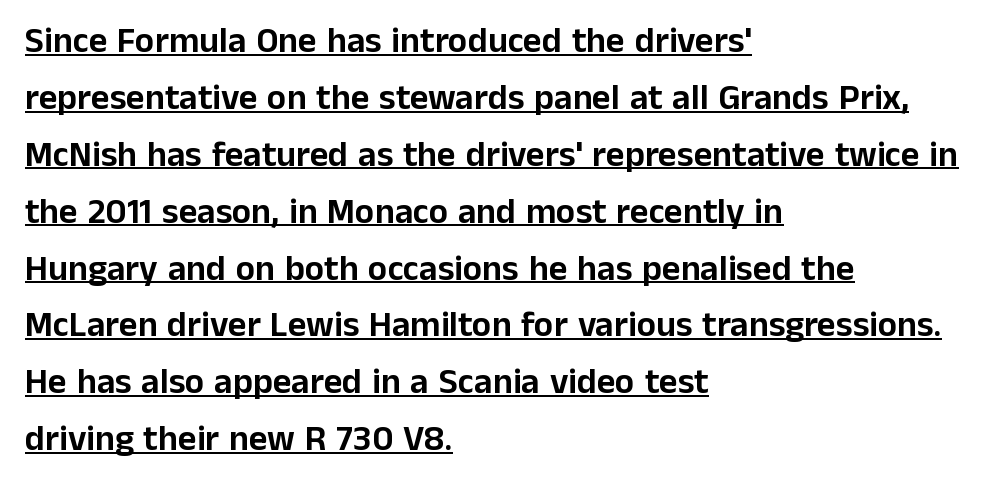
Q: Is the text italic (slanted)? A: No, it is upright.
Q: Is the typeface a serif or a sans-serif typeface? A: Sans-serif.
Q: Is the text underlined? A: Yes.
Q: How is the paragraph aligned? A: Left-aligned.
Q: Is the spacing between letters normal or unusually wide? A: Normal.
Q: Is the spacing between lines tight, normal or loose? A: Normal.
Q: Width (condensed, normal, or wide)? A: Normal.
Q: Stroke contrast? A: Low.
Q: x-height? A: Medium.
Q: Monospaced? A: No.
